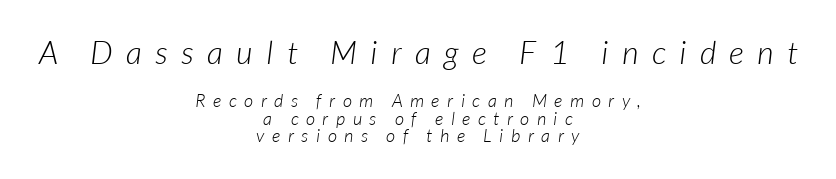
The image shows 32 px light type, italic (leaning right); set centered, tight line spacing (0.98x), unusually wide letter spacing (+0.42 em), not underlined; the first (top) block is 1.78x larger; low stroke contrast and a medium x-height.
